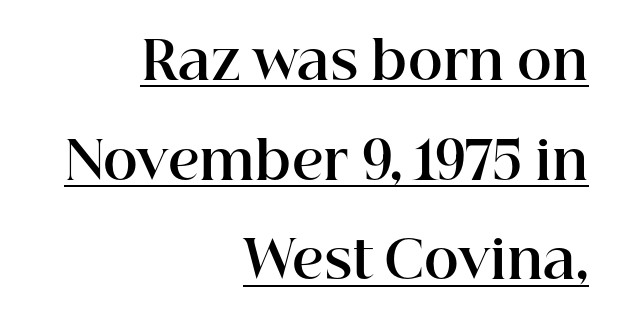
{"serif": "yes", "italic": "no", "bold": "yes", "weight": "bold", "width": "normal", "stroke_contrast": "high", "x_height": "medium", "monospaced": "no", "underline": "yes", "align": "right", "line_spacing_ratio": 1.88, "letter_spacing": "normal", "letter_spacing_em": 0.0, "glyph_px": 53}
